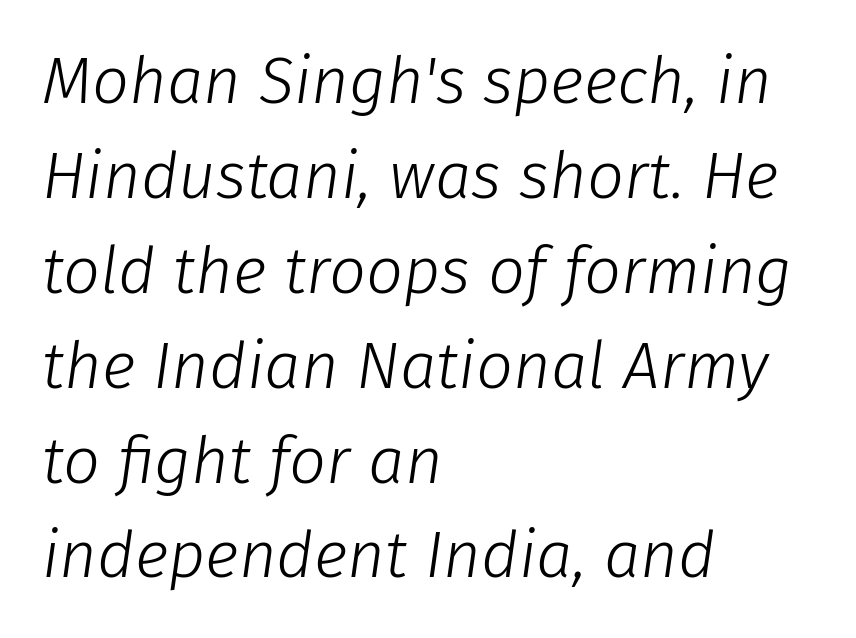
Letters have the restrained weight of plain body copy at most. Yep, that's italic — everything's leaning. Visually the block forms a straight wall on the left and a jagged coastline on the right. How are the letters spaced? Ordinarily, with no added tracking.
